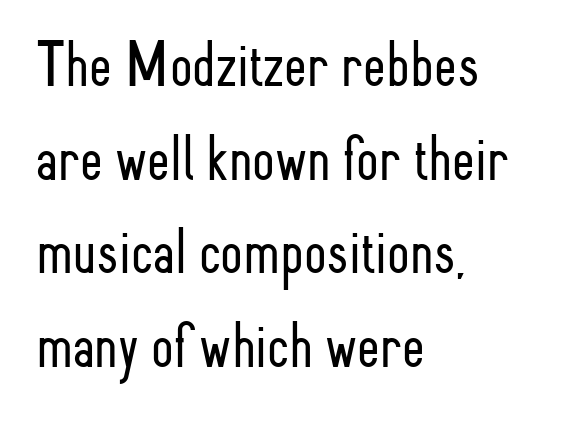
Varying glyph widths throughout — classic text-font behaviour. What kind of face is this? One without serifs — a sans. Nobody drew a line under any word here. Stroke thickness stays within the range of a standard reading face or lighter.
